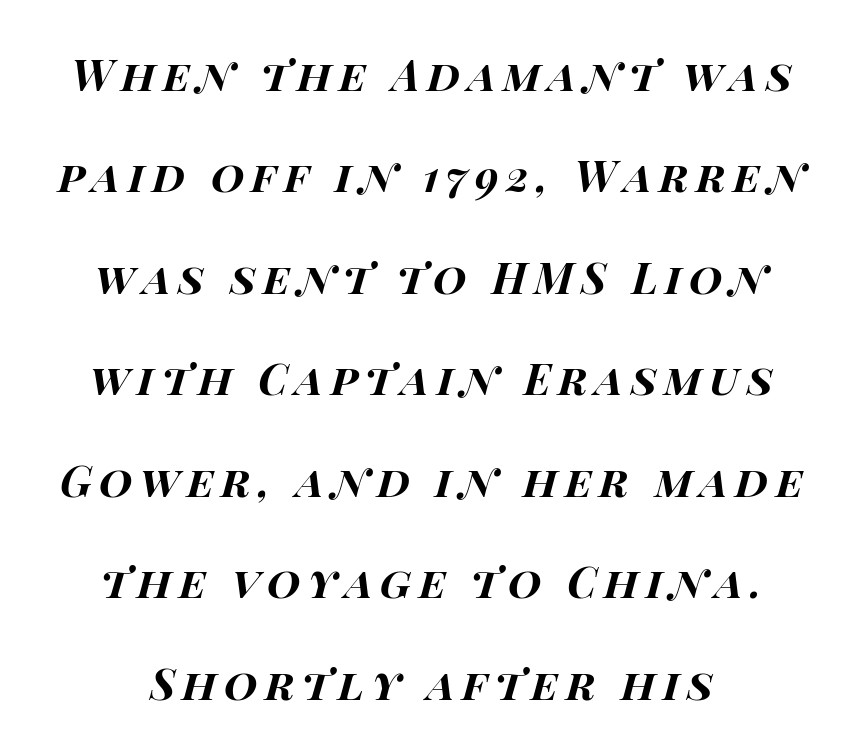
The image shows 43 px bold, wide type, italic (leaning right); set loose line spacing (2.36x), not underlined; high stroke contrast and a large x-height.
